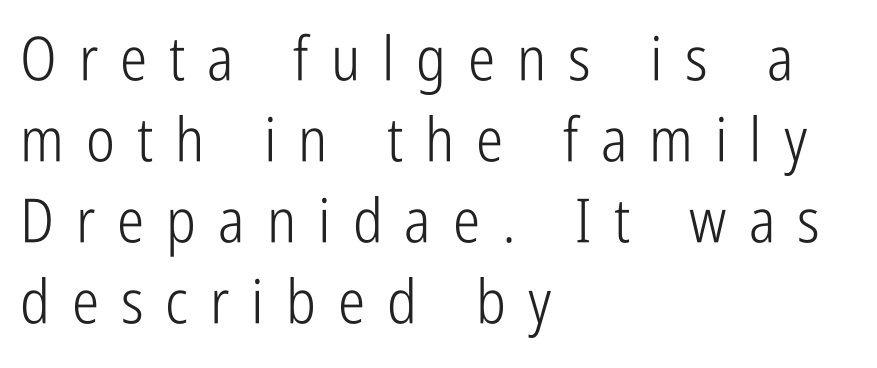
Q: Is the text bold? A: No.
Q: Is the text italic (slanted)? A: No, it is upright.
Q: Is the typeface a serif or a sans-serif typeface? A: Sans-serif.
Q: Is the text underlined? A: No.
Q: How is the paragraph aligned? A: Left-aligned.
Q: Is the spacing between letters normal or unusually wide? A: Unusually wide.
Q: Is the spacing between lines tight, normal or loose? A: Normal.
Q: Width (condensed, normal, or wide)? A: Condensed.
Q: Stroke contrast? A: Low.
Q: x-height? A: Medium.
Q: Monospaced? A: No.
